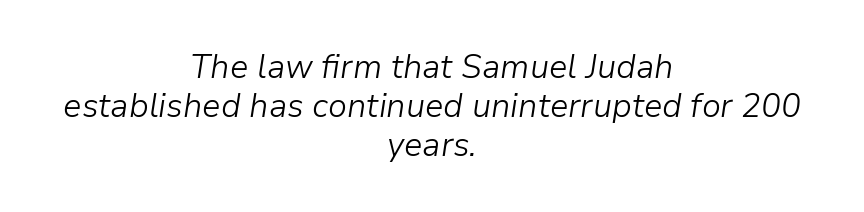
{"italic": "yes", "lean": "right", "slant_degrees": 9, "bold": "no", "weight": "light", "width": "normal", "stroke_contrast": "low", "x_height": "medium", "monospaced": "no", "underline": "no", "align": "center", "line_spacing_ratio": 1.18, "letter_spacing": "normal", "letter_spacing_em": 0.0, "glyph_px": 33}
